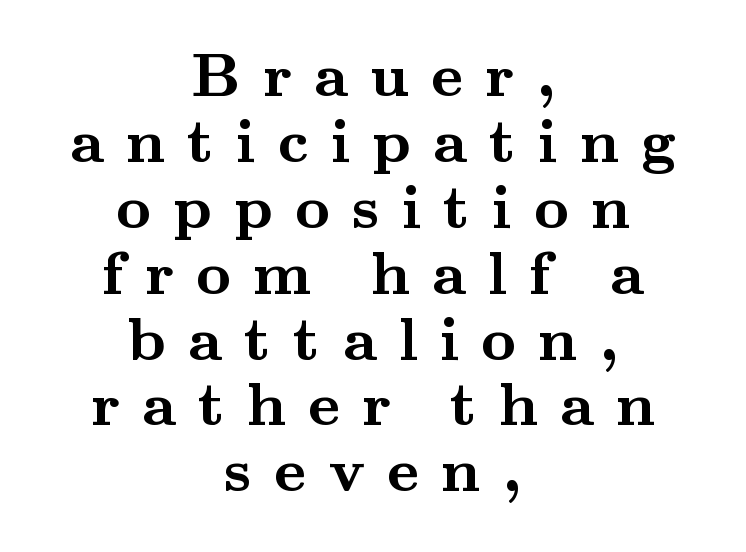
Q: Is the text bold? A: Yes.
Q: Is the text italic (slanted)? A: No, it is upright.
Q: Is the typeface a serif or a sans-serif typeface? A: Serif.
Q: Is the text underlined? A: No.
Q: How is the paragraph aligned? A: Centered.
Q: Is the spacing between letters normal or unusually wide? A: Unusually wide.
Q: Is the spacing between lines tight, normal or loose? A: Tight.
Q: Width (condensed, normal, or wide)? A: Wide.
Q: Stroke contrast? A: Medium.
Q: x-height? A: Small.
Q: Monospaced? A: No.
